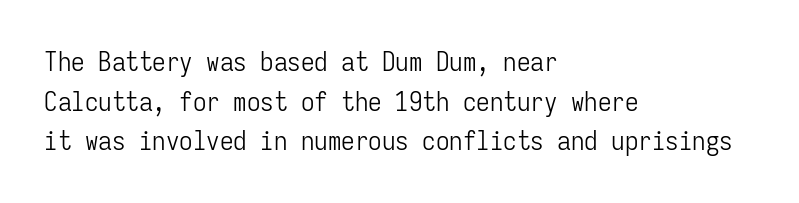
{"italic": "no", "bold": "no", "underline": "no", "align": "left", "line_spacing": "normal", "line_spacing_ratio": 1.47, "letter_spacing": "normal", "letter_spacing_em": 0.0, "glyph_px": 27}
